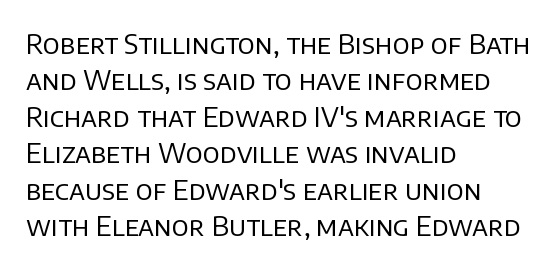
Upright lettering throughout. Reading down the column, the eye jumps a familiar distance to each next line. The typesetting does not lean heavy: it is not bold. Horizontal alignment here is leftward, the default for most running prose. The space directly below the letters is spotless. Glyph-to-glyph distance matches everyday printed text.
